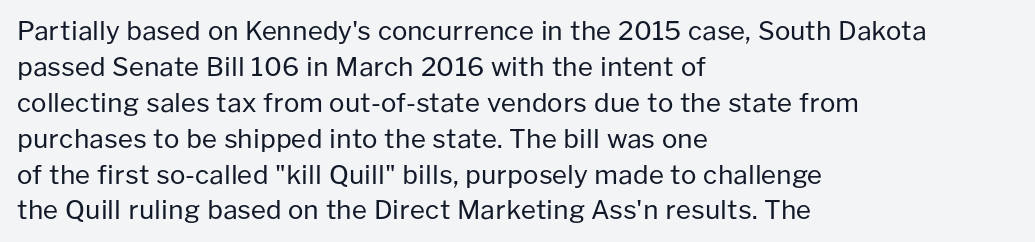
{"italic": "no", "bold": "no", "underline": "no", "align": "left", "line_spacing": "normal", "line_spacing_ratio": 1.38, "letter_spacing": "normal", "letter_spacing_em": 0.0, "glyph_px": 26}
